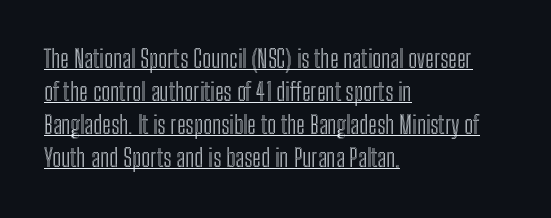
{"italic": "no", "underline": "yes", "align": "left", "line_spacing": "normal", "line_spacing_ratio": 1.38, "letter_spacing": "normal", "letter_spacing_em": 0.0, "glyph_px": 24}
